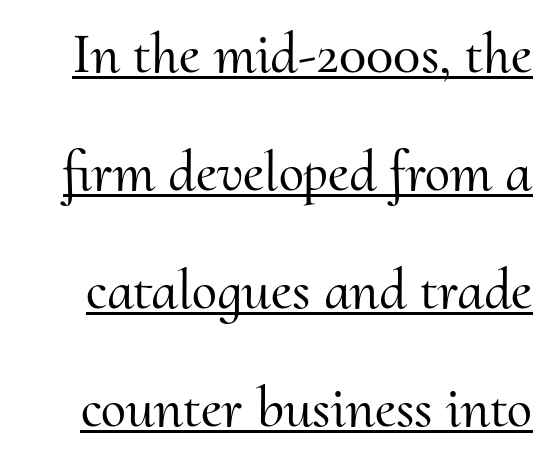
Tall strokes in this sample are plumb rather than angled. A great deal of white space separates one row of letters from the next. The rendering uses natural spacing where letterforms have individual widths. Old-style or modern, the face here clearly has serifs. A continuous stroke trails under the words, as in a hyperlink.
